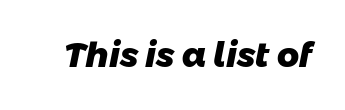
The image shows 34 px heavy sans-serif type; set normal letter spacing, not underlined; low stroke contrast and a medium x-height.
